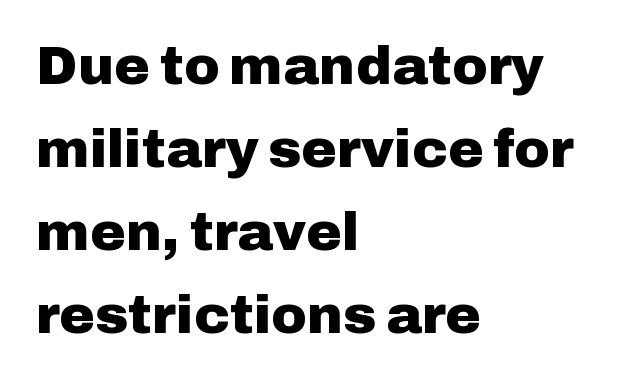
{"serif": "no", "italic": "no", "bold": "yes", "weight": "heavy", "width": "normal", "stroke_contrast": "low", "x_height": "medium", "monospaced": "no", "underline": "no", "align": "left", "line_spacing": "normal", "line_spacing_ratio": 1.54, "letter_spacing": "normal", "letter_spacing_em": 0.0, "glyph_px": 54}
